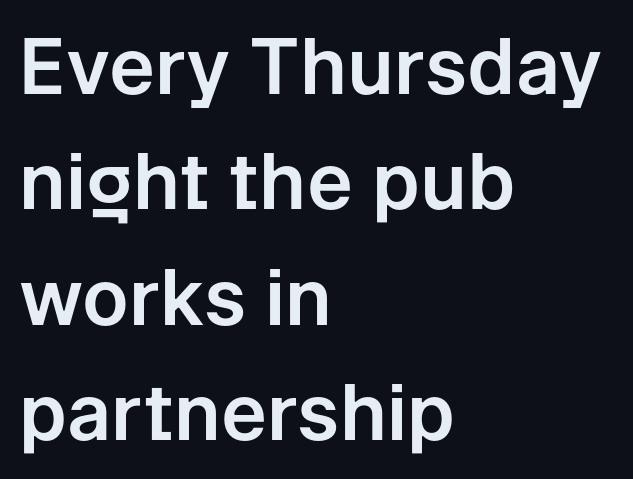
Q: Is the text italic (slanted)? A: No, it is upright.
Q: Is the typeface a serif or a sans-serif typeface? A: Sans-serif.
Q: Is the text underlined? A: No.
Q: How is the paragraph aligned? A: Left-aligned.
Q: Is the spacing between letters normal or unusually wide? A: Normal.
Q: Is the spacing between lines tight, normal or loose? A: Normal.
Q: Width (condensed, normal, or wide)? A: Normal.
Q: Stroke contrast? A: Low.
Q: x-height? A: Medium.
Q: Monospaced? A: No.
